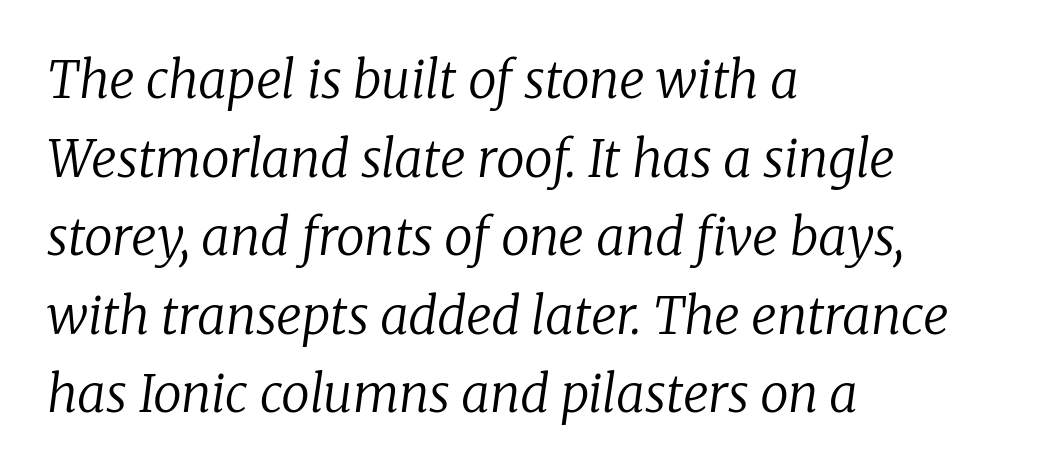
Plain, unruled lines of type. In terms of posture, this sample is oblique. Unbolded letterforms with no extra heft. Nobody touched the tracking dial on this one. The passage shown is typed in a proportional face where columns would drift. The passage shown stacks its lines at a standard gap.
